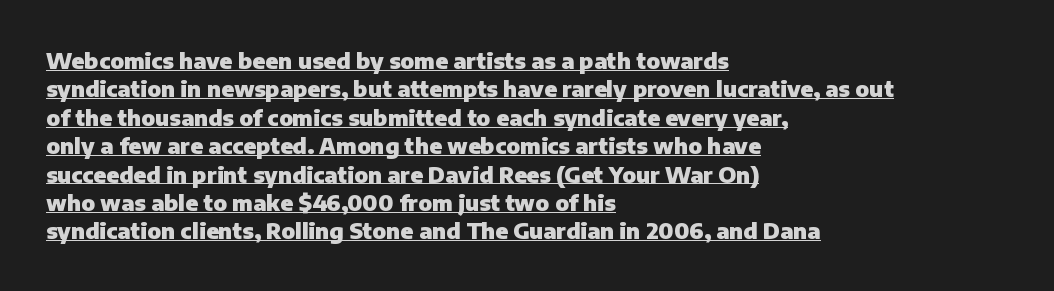
{"italic": "no", "bold": "yes", "underline": "yes", "align": "left", "line_spacing": "normal", "line_spacing_ratio": 1.29, "letter_spacing": "normal", "letter_spacing_em": 0.0, "glyph_px": 22}
